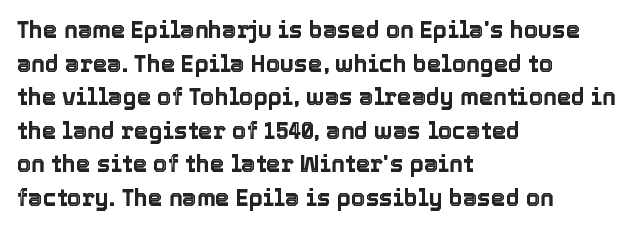
The image shows 23 px text type, upright; set left-aligned, normal line spacing (1.46x), normal letter spacing, not underlined.
